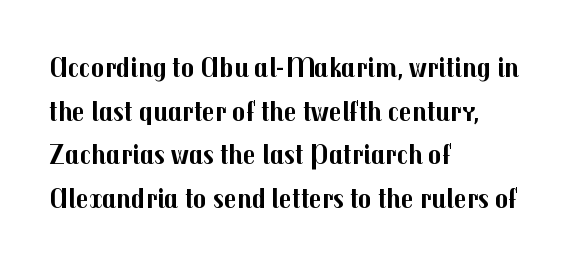
The area under the type is left untouched. Upright lettering throughout. Looks like regular typesetting: each glyph gets only the width it needs. The text was rendered using a sans face with plain stroke endings. One-word summary of the alignment: left. The letterforms sit shoulder to shoulder at normal distance.
